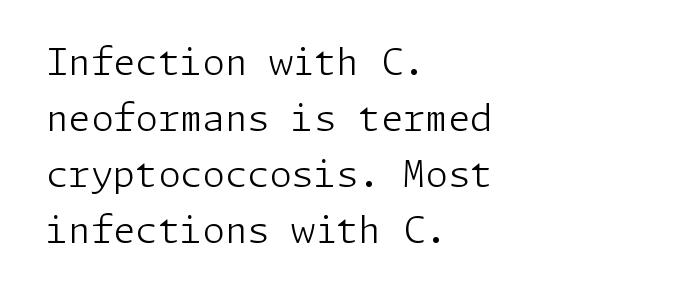
{"serif": "no", "italic": "no", "bold": "no", "weight": "light", "width": "normal", "stroke_contrast": "low", "x_height": "medium", "underline": "no", "align": "left", "line_spacing": "normal", "line_spacing_ratio": 1.56, "letter_spacing": "normal", "letter_spacing_em": 0.0, "glyph_px": 36}
